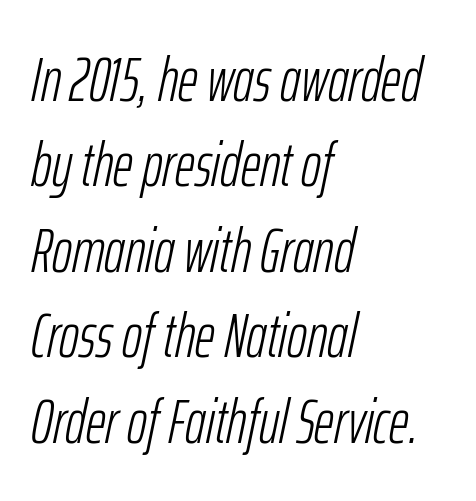
Q: Is the text bold? A: No.
Q: Is the text italic (slanted)? A: Yes, it leans right by about 12 degrees.
Q: Is the text underlined? A: No.
Q: How is the paragraph aligned? A: Left-aligned.
Q: Is the spacing between letters normal or unusually wide? A: Normal.
Q: Is the spacing between lines tight, normal or loose? A: Normal.
Q: Width (condensed, normal, or wide)? A: Condensed.
Q: Stroke contrast? A: Low.
Q: x-height? A: Medium.
Q: Monospaced? A: No.
